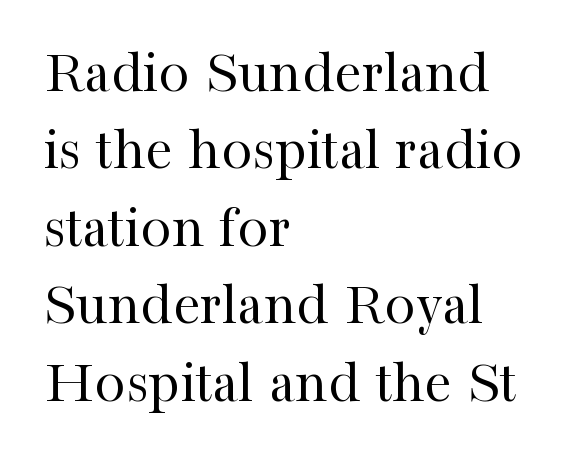
{"serif": "yes", "italic": "no", "bold": "no", "weight": "regular", "width": "normal", "stroke_contrast": "high", "x_height": "medium", "monospaced": "no", "underline": "no", "align": "left", "line_spacing": "normal", "line_spacing_ratio": 1.25, "letter_spacing": "normal", "letter_spacing_em": 0.0, "glyph_px": 62}
